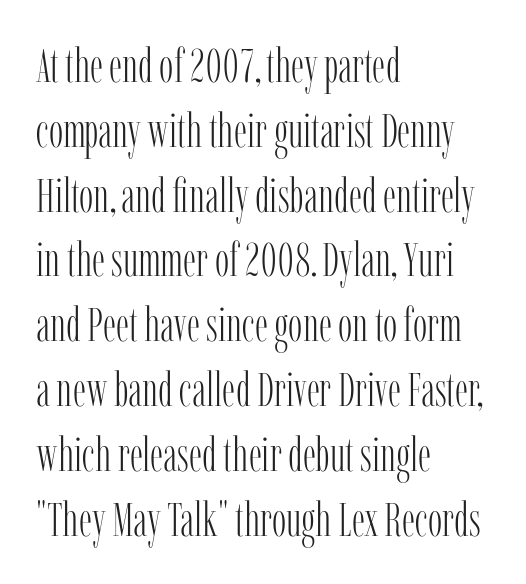
Q: Is the text bold? A: No.
Q: Is the text italic (slanted)? A: No, it is upright.
Q: Is the typeface a serif or a sans-serif typeface? A: Serif.
Q: Is the text underlined? A: No.
Q: How is the paragraph aligned? A: Left-aligned.
Q: Is the spacing between letters normal or unusually wide? A: Normal.
Q: Is the spacing between lines tight, normal or loose? A: Normal.
Q: Width (condensed, normal, or wide)? A: Condensed.
Q: Stroke contrast? A: Low.
Q: x-height? A: Medium.
Q: Monospaced? A: No.
